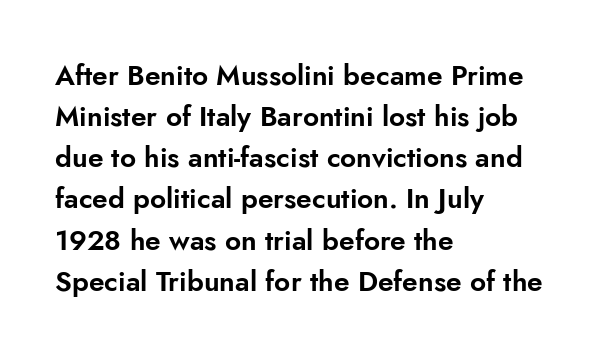
The font's upright variant was chosen for this text. Note: no serifs on the glyphs. Observe the ordinary spacing: letters are neighbours, not strangers. Underlining? Definitely not there. Character widths vary here, with narrow letters taking less room than wide ones.
